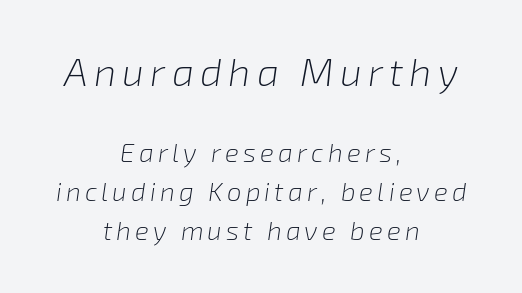
{"italic": "yes", "lean": "right", "slant_degrees": 8, "bold": "no", "weight": "light", "width": "normal", "stroke_contrast": "low", "x_height": "medium", "monospaced": "no", "underline": "no", "align": "center", "line_spacing": "normal", "line_spacing_ratio": 1.49, "larger_block": "first", "size_ratio": 1.5, "glyph_px": 39}
